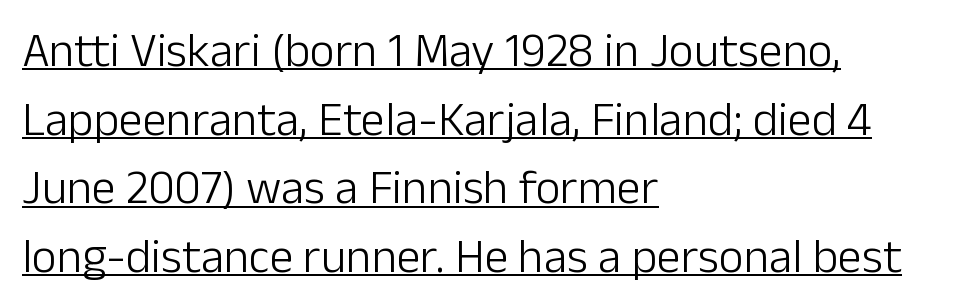
Q: Is the text bold? A: No.
Q: Is the text italic (slanted)? A: No, it is upright.
Q: Is the typeface a serif or a sans-serif typeface? A: Sans-serif.
Q: Is the text underlined? A: Yes.
Q: How is the paragraph aligned? A: Left-aligned.
Q: Is the spacing between letters normal or unusually wide? A: Normal.
Q: Is the spacing between lines tight, normal or loose? A: Normal.
Q: Width (condensed, normal, or wide)? A: Normal.
Q: Stroke contrast? A: Low.
Q: x-height? A: Medium.
Q: Monospaced? A: No.
